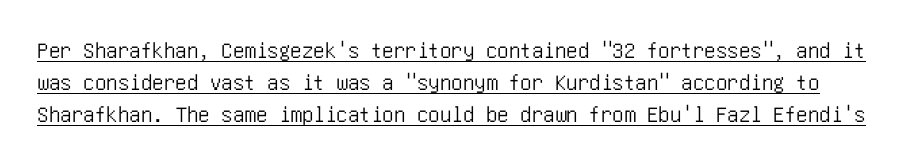
The image shows 23 px text type, upright; set normal line spacing (1.4x), normal letter spacing, underlined.
